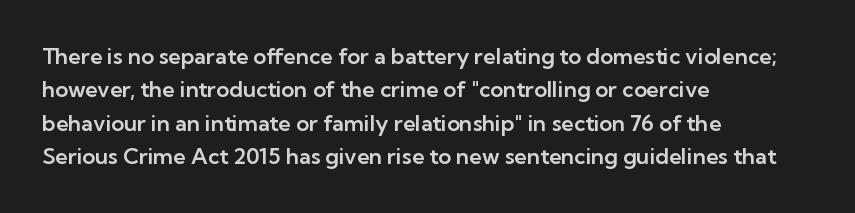
The image shows 22 px text type, upright; set left-aligned, normal line spacing (1.52x), normal letter spacing, not underlined.
